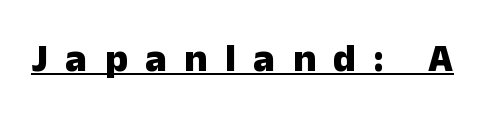
The image shows 40 px heavy sans-serif type, upright; set unusually wide letter spacing (+0.44 em), underlined; low stroke contrast and a medium x-height.
